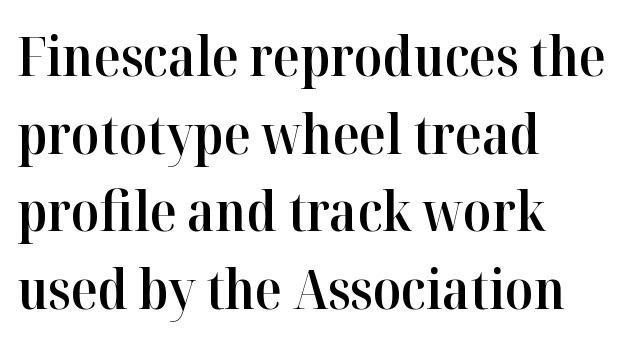
The image shows 55 px semibold serif type, upright; set left-aligned, normal line spacing (1.41x), normal letter spacing, not underlined; high stroke contrast and a medium x-height.
